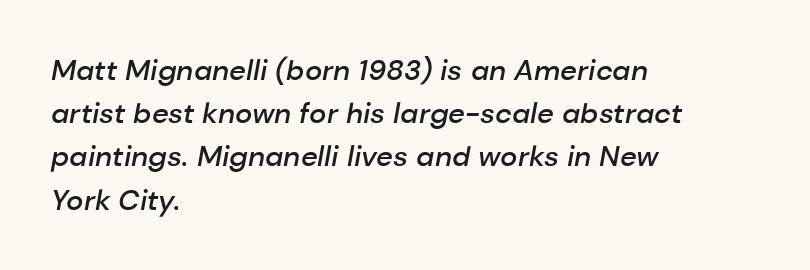
The image shows 29 px semibold type, italic (leaning right); set left-aligned, normal line spacing (1.49x), normal letter spacing, not underlined; low stroke contrast and a medium x-height.
